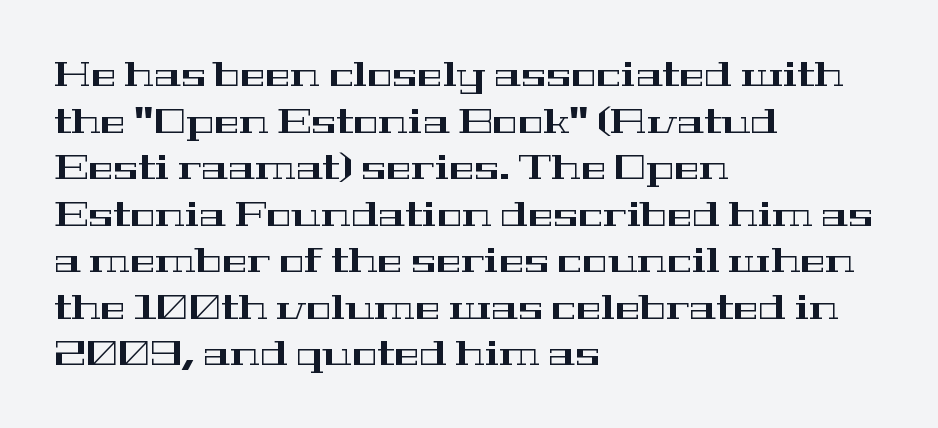
Q: Is the text italic (slanted)? A: No, it is upright.
Q: Is the typeface a serif or a sans-serif typeface? A: Serif.
Q: Is the text underlined? A: No.
Q: How is the paragraph aligned? A: Left-aligned.
Q: Is the spacing between letters normal or unusually wide? A: Normal.
Q: Is the spacing between lines tight, normal or loose? A: Normal.
Q: Width (condensed, normal, or wide)? A: Wide.
Q: Stroke contrast? A: High.
Q: x-height? A: Medium.
Q: Monospaced? A: No.
